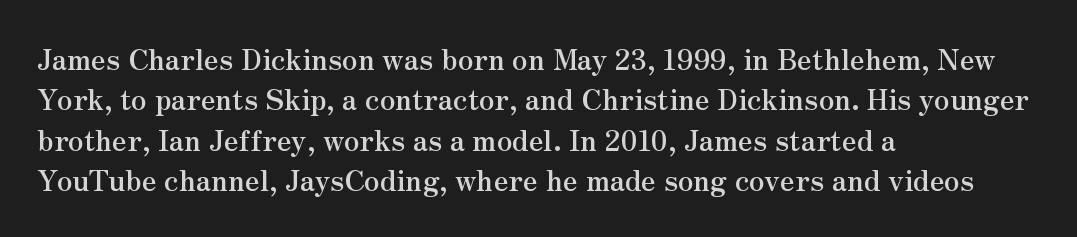
Q: Is the text bold? A: Yes.
Q: Is the text italic (slanted)? A: No, it is upright.
Q: Is the typeface a serif or a sans-serif typeface? A: Serif.
Q: Is the text underlined? A: No.
Q: How is the paragraph aligned? A: Left-aligned.
Q: Is the spacing between letters normal or unusually wide? A: Normal.
Q: Is the spacing between lines tight, normal or loose? A: Normal.
Q: Width (condensed, normal, or wide)? A: Normal.
Q: Stroke contrast? A: Medium.
Q: x-height? A: Small.
Q: Monospaced? A: No.
